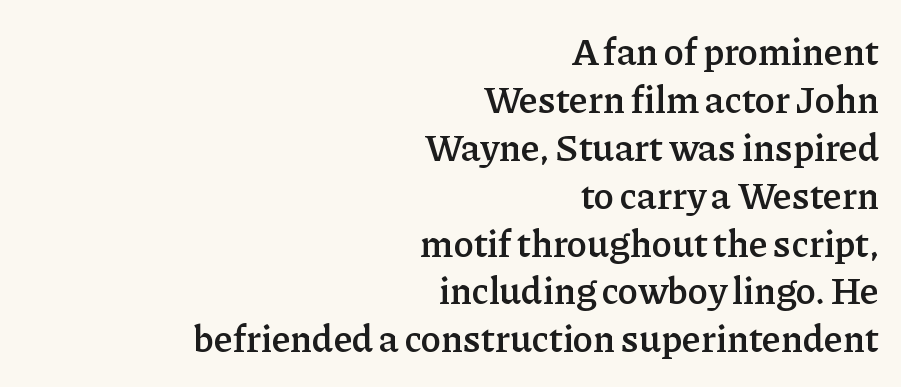
Q: Is the text bold? A: Semi-bold.
Q: Is the text italic (slanted)? A: No, it is upright.
Q: Is the typeface a serif or a sans-serif typeface? A: Serif.
Q: Is the text underlined? A: No.
Q: How is the paragraph aligned? A: Right-aligned.
Q: Is the spacing between letters normal or unusually wide? A: Normal.
Q: Is the spacing between lines tight, normal or loose? A: Normal.
Q: Width (condensed, normal, or wide)? A: Normal.
Q: Stroke contrast? A: Low.
Q: x-height? A: Medium.
Q: Monospaced? A: No.
